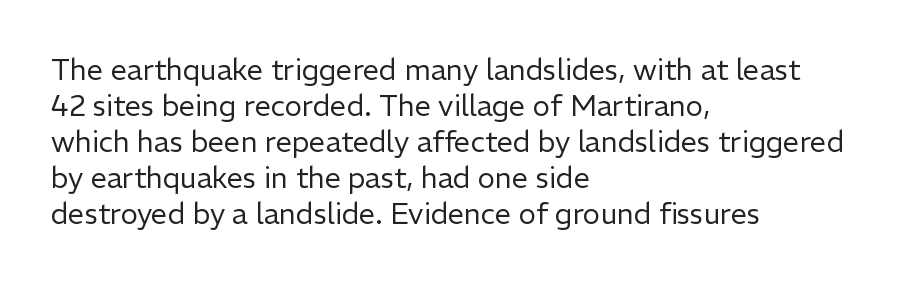
The image shows 29 px regular-weight sans-serif type, upright; set left-aligned, line spacing 1.24x, normal letter spacing, not underlined; low stroke contrast and a medium x-height.
